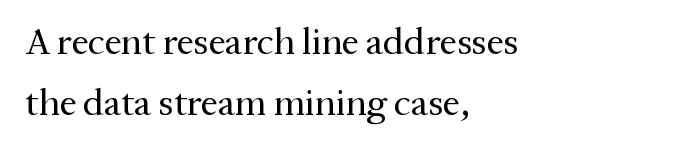
The lines sit at an ordinary, default distance from one another. The letters stand upright; this is a roman face. Typeset ragged right — the left edge is the straight one. Tracking value appears to be zero — textbook default spacing. The passage shown is typed in a proportional face where columns would drift.
